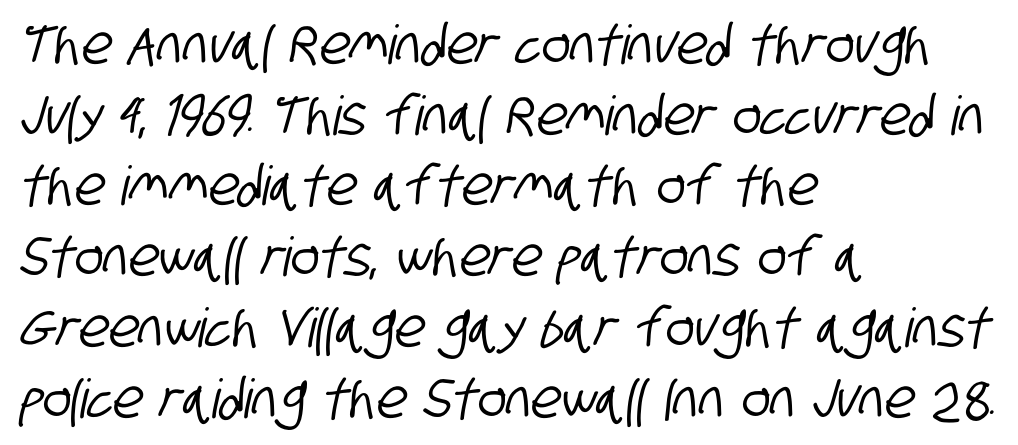
The image shows 54 px condensed sans-serif type; set left-aligned, normal line spacing (1.31x), normal letter spacing, not underlined; low stroke contrast and a large x-height.
